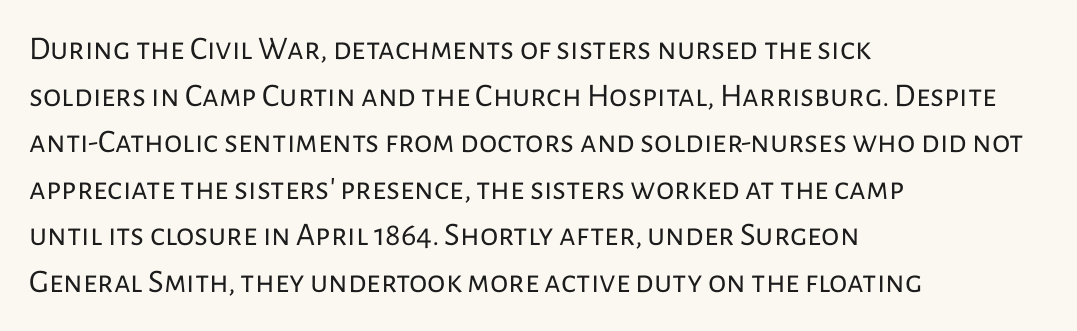
The image shows 33 px regular-weight sans-serif type, upright; set left-aligned, normal line spacing (1.41x), normal letter spacing, not underlined; low stroke contrast and a medium x-height.
